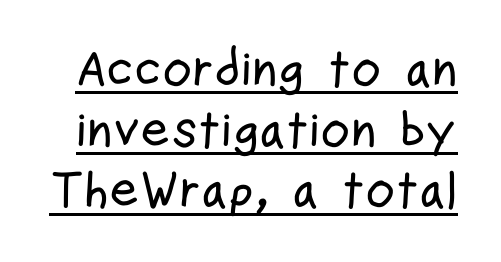
The glyphs in this specimen are sans serif. Here the glyphs are tracked normally, forming tight word shapes. A typographer would call this underscored text. Here the designer chose a conventional face with non-uniform glyph widths. The type sits square on the baseline with zero lean.
